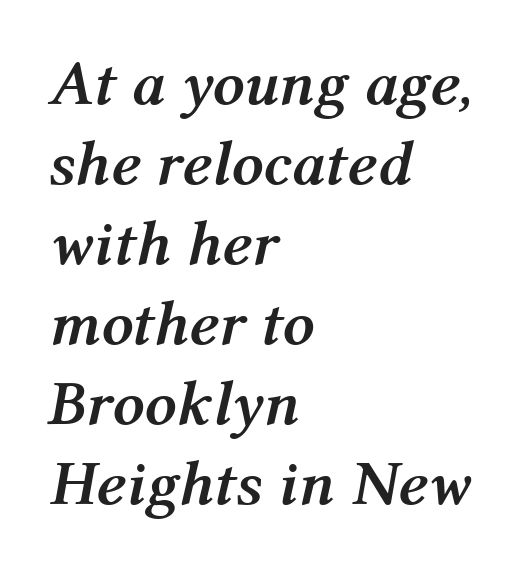
{"italic": "yes", "lean": "right", "slant_degrees": 12, "bold": "yes", "weight": "semibold", "width": "normal", "stroke_contrast": "medium", "x_height": "medium", "monospaced": "no", "underline": "no", "align": "left", "line_spacing": "normal", "line_spacing_ratio": 1.27, "letter_spacing": "normal", "letter_spacing_em": 0.0, "glyph_px": 63}
